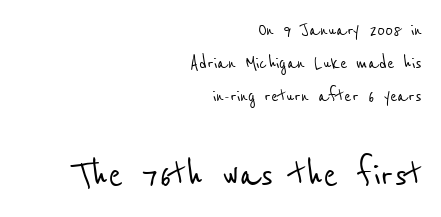
Q: Is the typeface a serif or a sans-serif typeface? A: Sans-serif.
Q: Is the text underlined? A: No.
Q: How is the paragraph aligned? A: Right-aligned.
Q: Is the spacing between letters normal or unusually wide? A: Normal.
Q: Is the spacing between lines tight, normal or loose? A: Normal.
Q: Which block of text is set in a larger size, the first (top) or the second (bottom)? A: The second (bottom) one.
Q: Width (condensed, normal, or wide)? A: Condensed.
Q: Stroke contrast? A: Low.
Q: x-height? A: Medium.
Q: Monospaced? A: No.
